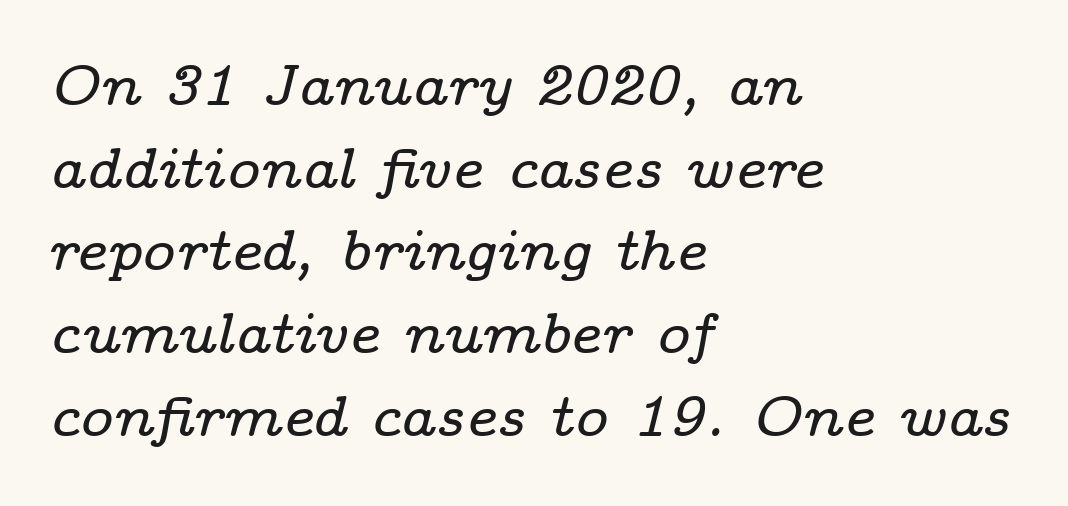
{"serif": "yes", "italic": "yes", "lean": "right", "slant_degrees": 14, "width": "wide", "stroke_contrast": "low", "x_height": "medium", "monospaced": "no", "underline": "no", "align": "left", "line_spacing": "normal", "line_spacing_ratio": 1.45, "letter_spacing": "normal", "letter_spacing_em": 0.0, "glyph_px": 57}
